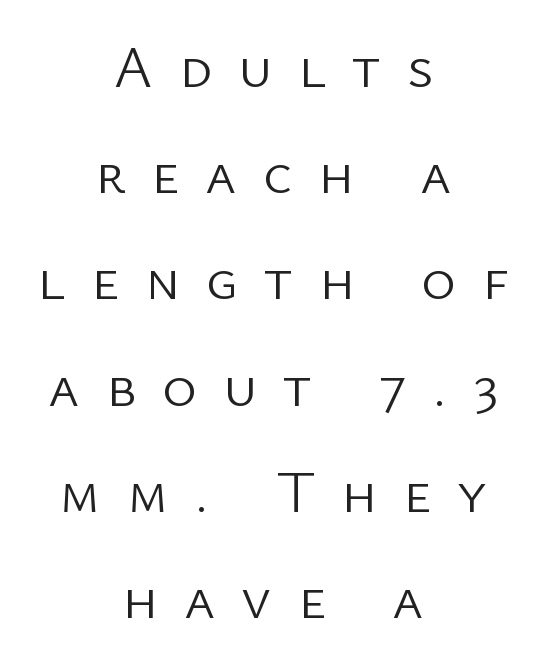
Q: Is the text bold? A: No.
Q: Is the text italic (slanted)? A: No, it is upright.
Q: Is the typeface a serif or a sans-serif typeface? A: Sans-serif.
Q: Is the text underlined? A: No.
Q: How is the paragraph aligned? A: Centered.
Q: Is the spacing between letters normal or unusually wide? A: Unusually wide.
Q: Width (condensed, normal, or wide)? A: Normal.
Q: Stroke contrast? A: Low.
Q: x-height? A: Medium.
Q: Monospaced? A: No.
